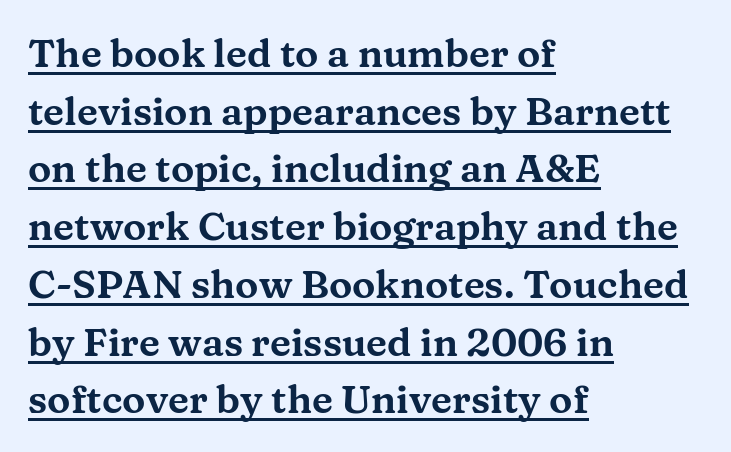
The image shows 39 px wide serif type, upright; set left-aligned, normal line spacing (1.48x), normal letter spacing, underlined; medium stroke contrast and a medium x-height.
